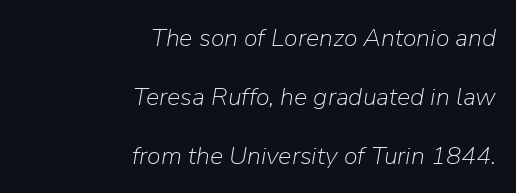
{"italic": "yes", "lean": "right", "slant_degrees": 9, "bold": "no", "underline": "no", "align": "right", "line_spacing": "loose", "line_spacing_ratio": 2.36, "letter_spacing": "normal", "letter_spacing_em": 0.0, "glyph_px": 25}
